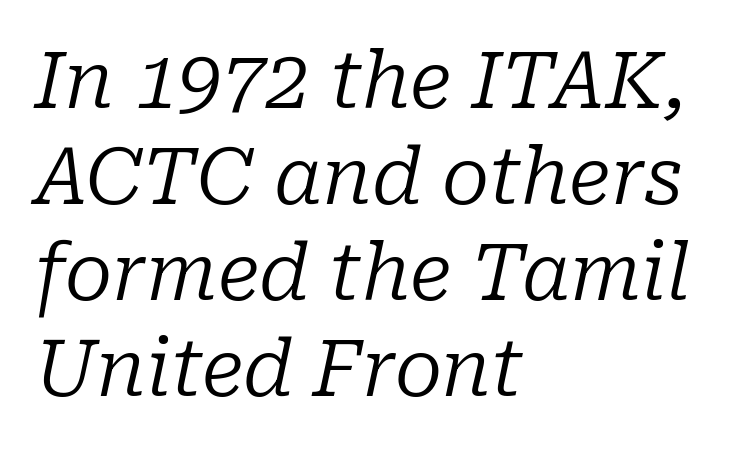
Q: Is the text bold? A: No.
Q: Is the text italic (slanted)? A: Yes, it leans right by about 10 degrees.
Q: Is the typeface a serif or a sans-serif typeface? A: Serif.
Q: Is the text underlined? A: No.
Q: How is the paragraph aligned? A: Left-aligned.
Q: Is the spacing between letters normal or unusually wide? A: Normal.
Q: Width (condensed, normal, or wide)? A: Normal.
Q: Stroke contrast? A: Low.
Q: x-height? A: Medium.
Q: Monospaced? A: No.
